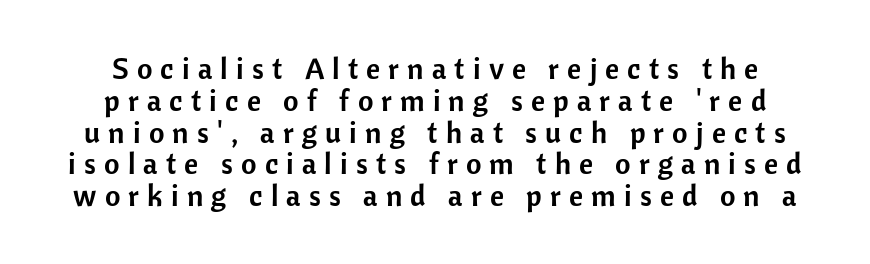
Between one letter and the next there's a generous, obvious gap. Baseline-to-baseline distance is barely more than the letter height. This rendering employs a face without finishing strokes, i.e., a sans-serif. The area under the type is left untouched. You can tell it's not italic because the verticals are truly vertical.
